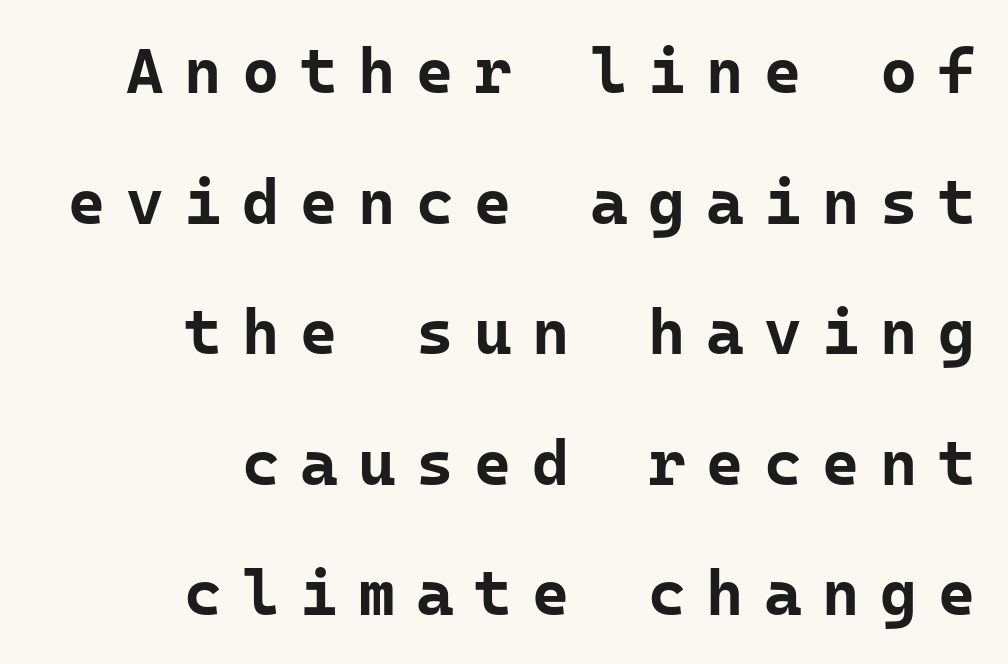
The image shows 64 px bold sans-serif type, upright, monospaced; set right-aligned, loose line spacing (2.04x), unusually wide letter spacing (+0.32 em), not underlined; low stroke contrast and a medium x-height.
